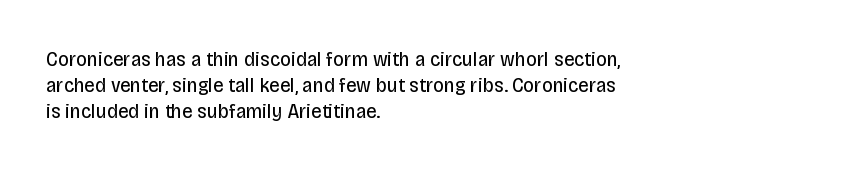
{"italic": "no", "bold": "no", "underline": "no", "align": "left", "line_spacing": "normal", "line_spacing_ratio": 1.25, "letter_spacing": "normal", "letter_spacing_em": 0.0, "glyph_px": 21}
